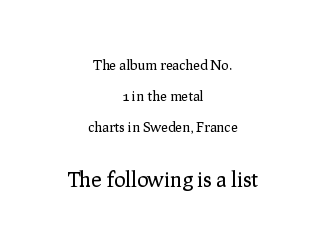
The image shows 21 px text type, upright; set centered, loose line spacing (2.22x), normal letter spacing, not underlined; the second (bottom) block is 1.5x larger.
